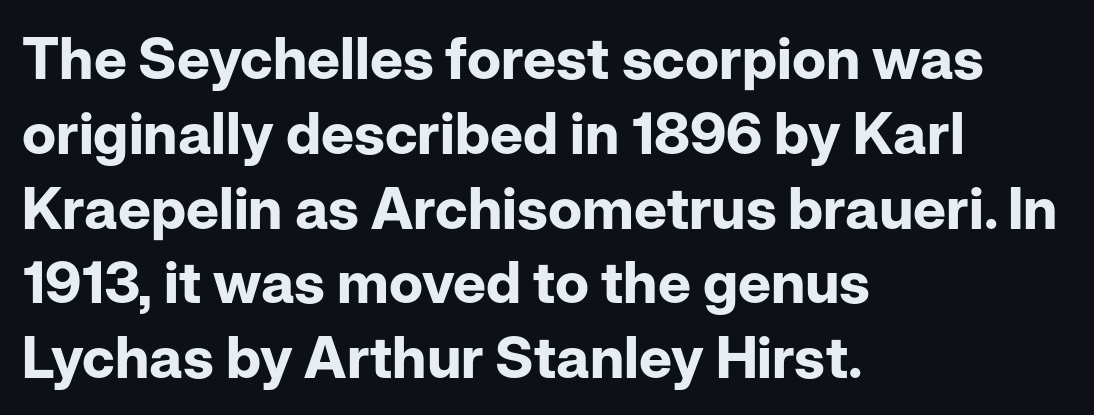
{"serif": "no", "italic": "no", "bold": "yes", "weight": "bold", "width": "normal", "stroke_contrast": "low", "x_height": "medium", "monospaced": "no", "underline": "no", "align": "left", "line_spacing": "normal", "line_spacing_ratio": 1.29, "letter_spacing": "normal", "letter_spacing_em": 0.0, "glyph_px": 58}
